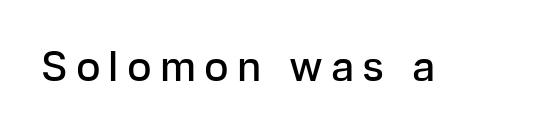
Check where the strokes stop: nothing finishes them off — pure sans. This is the regular roman posture of the typeface. I'd describe the lettering as semibold — firm but not a full bold. Words float on clear page, feet unadorned. Short note: letters widely spaced. Proportional: the letters do not fall into vertical columns.
